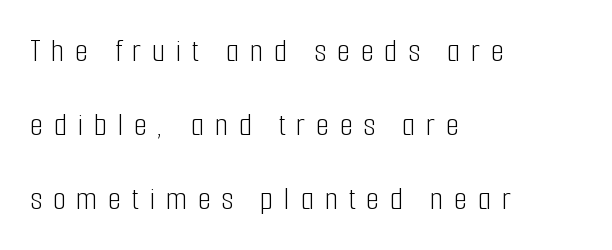
The image shows 34 px light, condensed sans-serif type, upright; set left-aligned, loose line spacing (2.17x), unusually wide letter spacing (+0.31 em), not underlined; low stroke contrast and a medium x-height.
